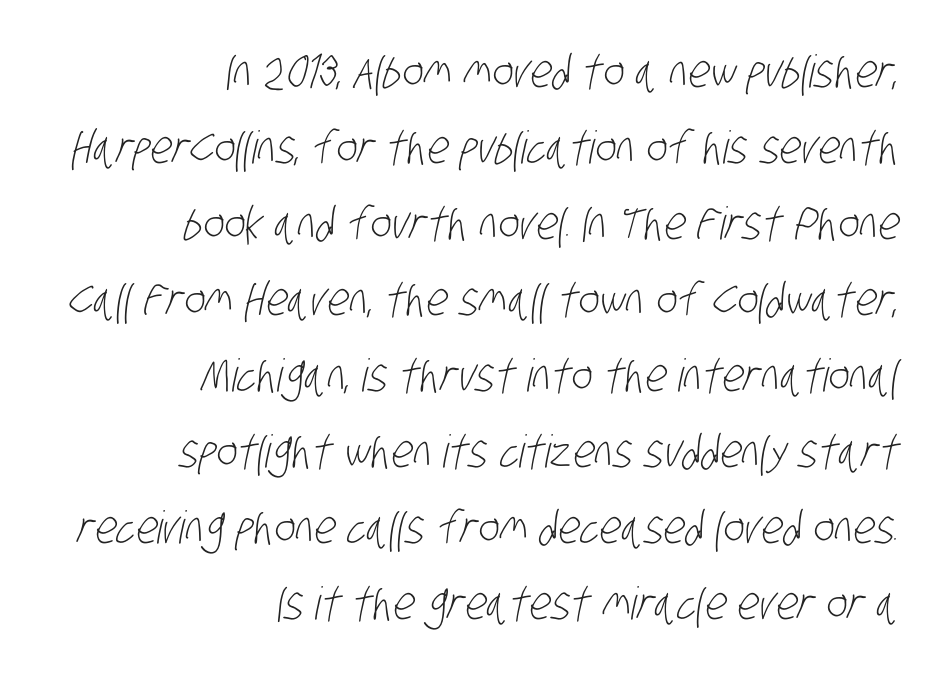
The image shows 45 px light, condensed sans-serif type; set right-aligned, normal line spacing (1.69x), normal letter spacing, not underlined; low stroke contrast and a large x-height.
